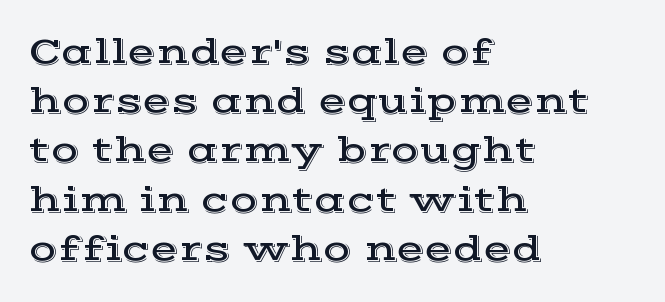
Q: Is the text italic (slanted)? A: No, it is upright.
Q: Is the typeface a serif or a sans-serif typeface? A: Serif.
Q: Is the text underlined? A: No.
Q: How is the paragraph aligned? A: Left-aligned.
Q: Is the spacing between letters normal or unusually wide? A: Normal.
Q: Is the spacing between lines tight, normal or loose? A: Normal.
Q: Width (condensed, normal, or wide)? A: Wide.
Q: x-height? A: Medium.
Q: Monospaced? A: No.
